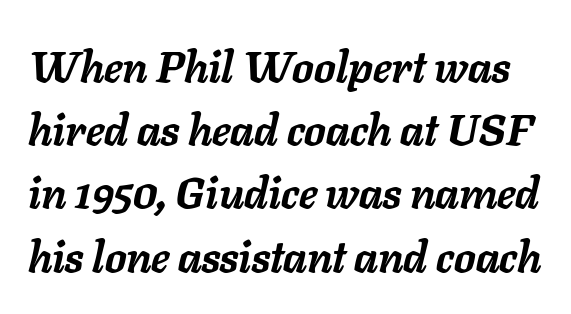
{"italic": "yes", "lean": "right", "slant_degrees": 11, "bold": "yes", "weight": "semibold", "width": "normal", "stroke_contrast": "low", "x_height": "medium", "monospaced": "no", "underline": "no", "line_spacing": "normal", "line_spacing_ratio": 1.47, "letter_spacing": "normal", "letter_spacing_em": 0.0, "glyph_px": 43}
